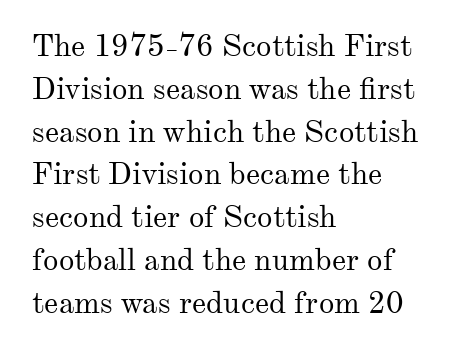
The image shows 31 px regular-weight serif type, upright; set left-aligned, normal line spacing (1.38x), normal letter spacing, not underlined; medium stroke contrast and a small x-height.
